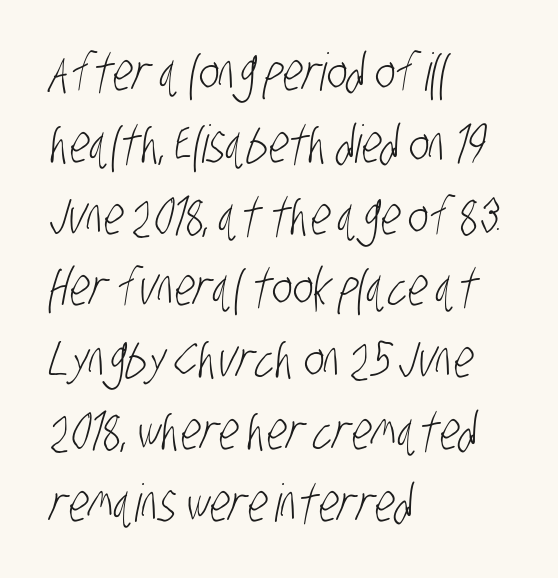
Q: Is the text bold? A: No.
Q: Is the typeface a serif or a sans-serif typeface? A: Sans-serif.
Q: Is the text underlined? A: No.
Q: How is the paragraph aligned? A: Left-aligned.
Q: Is the spacing between letters normal or unusually wide? A: Normal.
Q: Is the spacing between lines tight, normal or loose? A: Normal.
Q: Width (condensed, normal, or wide)? A: Condensed.
Q: Stroke contrast? A: Low.
Q: x-height? A: Large.
Q: Monospaced? A: No.
